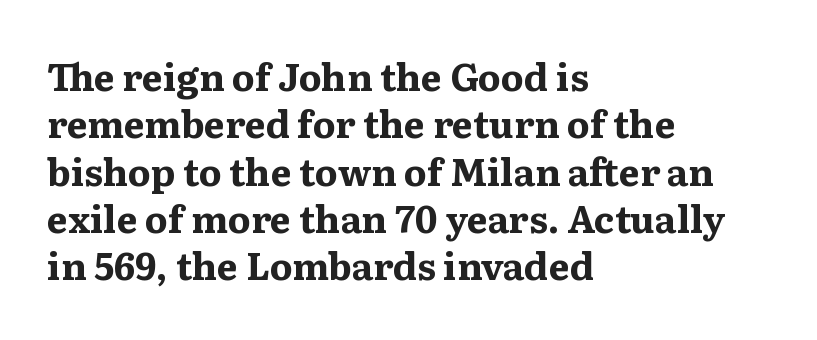
The image shows 37 px bold, wide serif type, upright; set left-aligned, normal line spacing (1.28x), normal letter spacing, not underlined; medium stroke contrast and a medium x-height.
